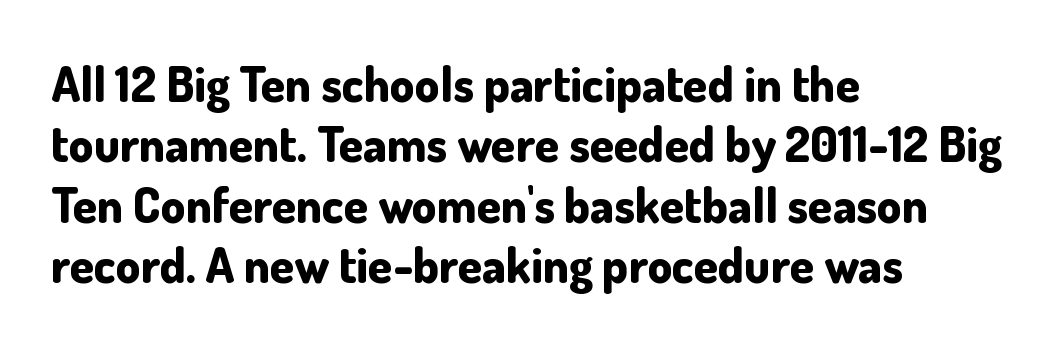
{"serif": "no", "italic": "no", "bold": "yes", "weight": "bold", "width": "normal", "stroke_contrast": "low", "x_height": "small", "monospaced": "no", "underline": "no", "align": "left", "line_spacing_ratio": 1.23, "letter_spacing": "normal", "letter_spacing_em": 0.0, "glyph_px": 49}
